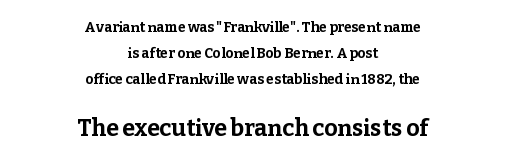
Set as a true bold cut, around the 700 mark. Line starts and ends both wander, symmetrically. The following chunk of copy outweighs the initial chunk in type size. A clean baseline with only descenders dipping below it. You could call the tracking neutral — neither tight nor loose.
